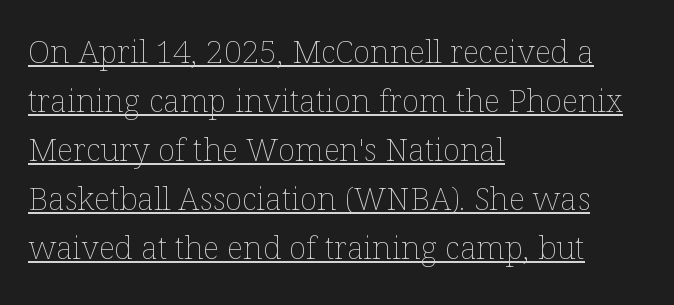
{"italic": "no", "bold": "no", "weight": "thin", "width": "normal", "stroke_contrast": "low", "x_height": "medium", "monospaced": "no", "underline": "yes", "align": "left", "line_spacing": "normal", "line_spacing_ratio": 1.53, "letter_spacing": "normal", "letter_spacing_em": 0.0, "glyph_px": 32}
